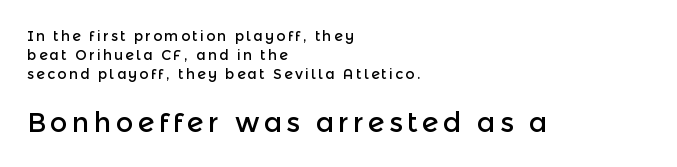
The image shows 27 px text type, upright; set left-aligned, normal line spacing (1.35x), not underlined; the second (bottom) block is 1.93x larger.
